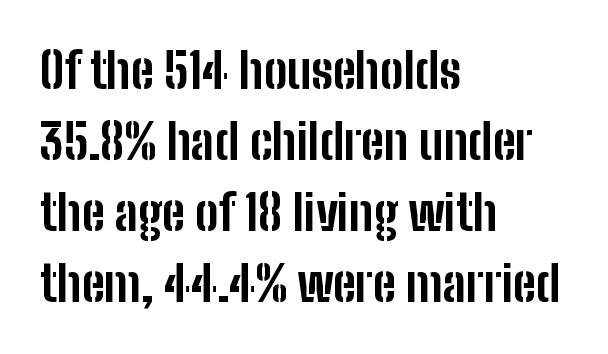
{"serif": "no", "italic": "no", "bold": "yes", "weight": "bold", "width": "condensed", "stroke_contrast": "low", "x_height": "medium", "monospaced": "no", "underline": "no", "align": "left", "line_spacing": "normal", "line_spacing_ratio": 1.45, "letter_spacing": "normal", "letter_spacing_em": 0.0, "glyph_px": 49}
